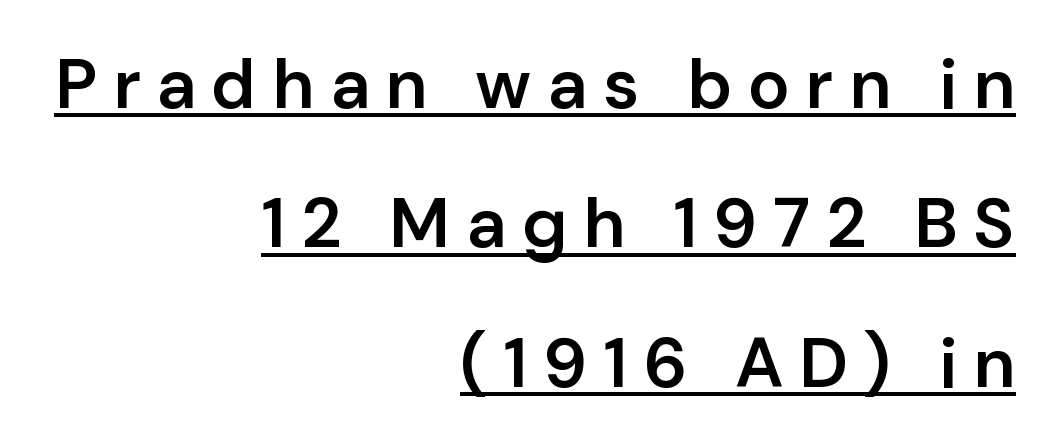
This rendering widens character spacing well past its baseline value. These lines stand farther apart than default settings would place them. Character widths vary here, with narrow letters taking less room than wide ones. The characters look somewhat weighty, a semibold short of true bold. Ascenders rise straight up at ninety degrees.
